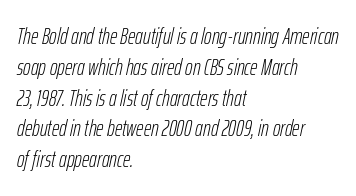
The image shows 23 px text type, italic (leaning right); set left-aligned, normal line spacing (1.34x), normal letter spacing, not underlined.
